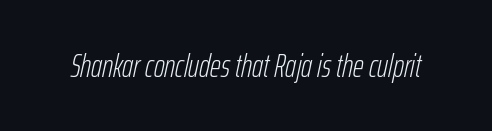
There is no visible air inserted between adjacent glyphs. The font is comparable to plain body text, perhaps lighter. Is this a fixed-width face? No — the glyphs have proportional, varying widths. Type without underlining. Notice how the stems are inclined rather than vertical — that's the hallmark of italics.
